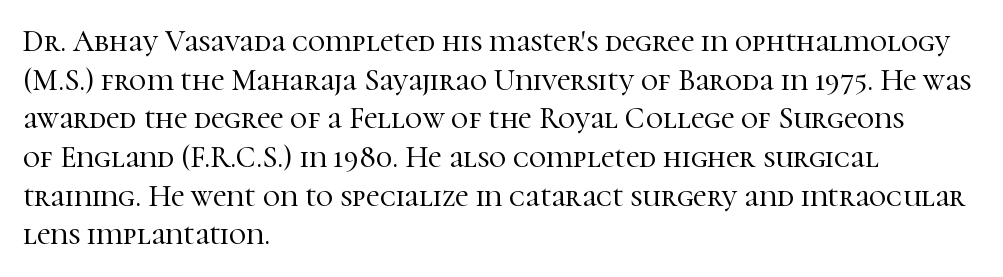
The image shows 30 px serif type, upright; set left-aligned, normal line spacing (1.29x), normal letter spacing, not underlined; high stroke contrast and a medium x-height.
